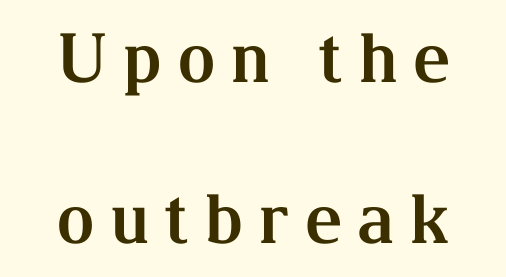
The passage shown is emphatically bold. Each letter keeps its own natural width here, so spacing adapts to shape. Reading down the block, each line starts at a different indent, mirrored at its end. Inter-character spacing is expanded well beyond the font's built-in metrics. The lines are spread far apart with generous leading. Rendered with straight, roman letterforms.
